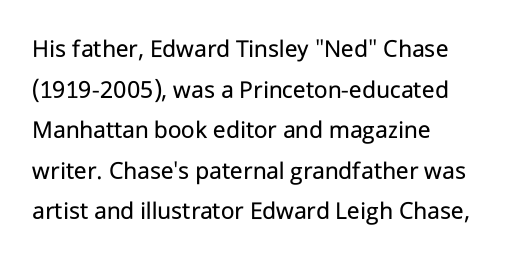
{"italic": "no", "bold": "no", "underline": "no", "align": "left", "line_spacing": "normal", "line_spacing_ratio": 1.56, "letter_spacing": "normal", "letter_spacing_em": 0.0, "glyph_px": 26}
